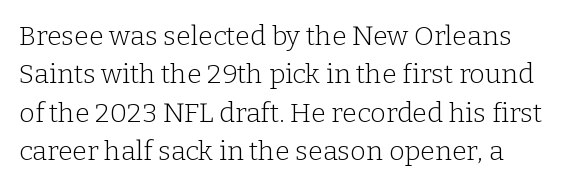
The image shows 27 px text type, upright; set normal line spacing (1.42x), normal letter spacing, not underlined.
